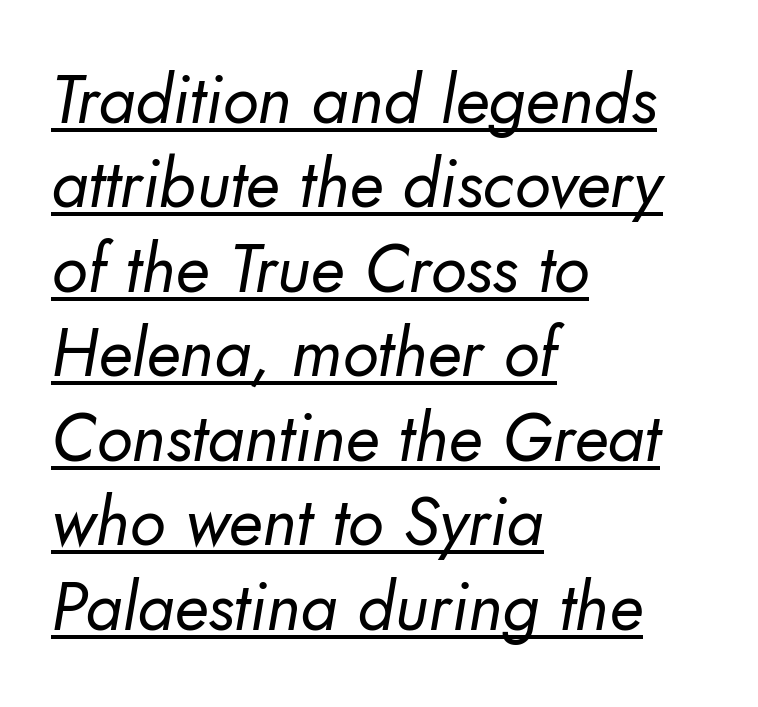
The characters display no serif detailing; their extremities are plain. Reading down the column, the eye jumps a familiar distance to each next line. In designer terms, the underline attribute is active on this setting. Caption: standard tracking, unaltered. Caption: multi-line text, flush left, ragged right.
